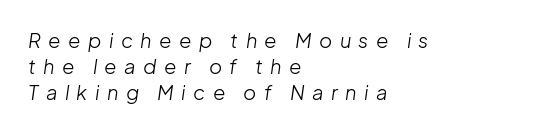
Stem width sits at or under what a default text font uses. The designer left line spacing at the default. Lines of text with bare space underneath. The rendering inserts visible extra space after every character. Emphasis-style slanted type is in use.
